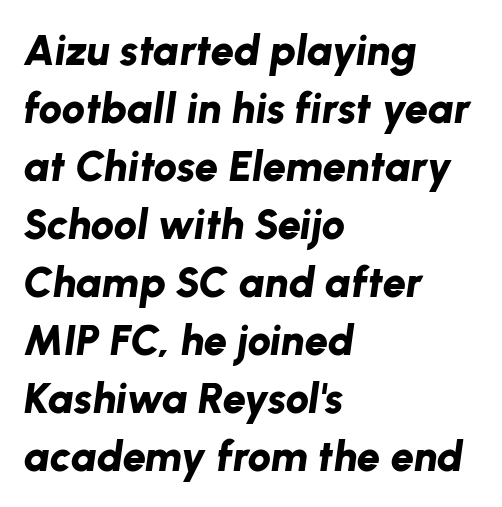
Q: Is the text bold? A: Yes.
Q: Is the text italic (slanted)? A: Yes, it leans right by about 8 degrees.
Q: Is the text underlined? A: No.
Q: How is the paragraph aligned? A: Left-aligned.
Q: Is the spacing between letters normal or unusually wide? A: Normal.
Q: Is the spacing between lines tight, normal or loose? A: Normal.
Q: Width (condensed, normal, or wide)? A: Normal.
Q: Stroke contrast? A: Low.
Q: x-height? A: Medium.
Q: Monospaced? A: No.
